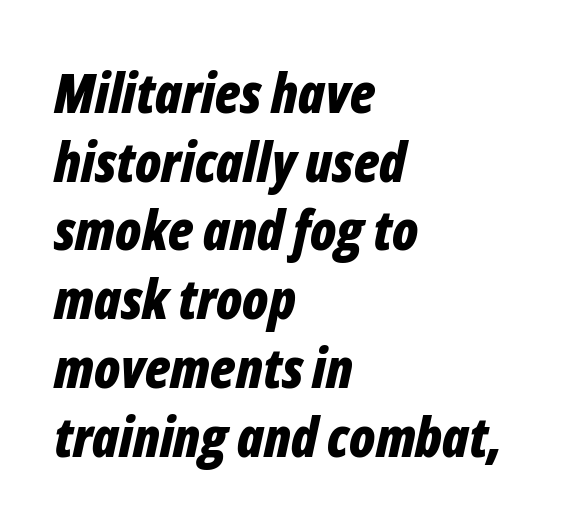
Thick stems and heavy bowls — unmistakably bold. A typesetter would call this leading conventional body-copy spacing. Tall strokes in this sample are angled rather than plumb. Note the varied advance widths — an 'i' is clearly narrower than an 'm'. The rendering anchors every line to the left-hand side. The rendering keeps characters at their native spacing.
